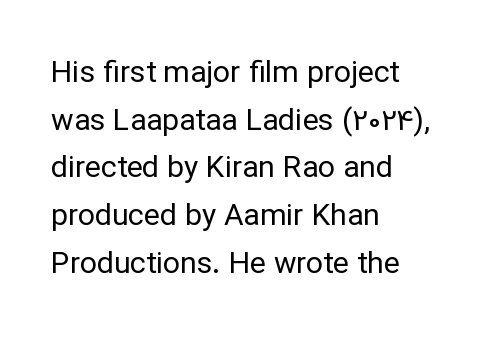
The image shows 30 px regular-weight sans-serif type, upright; set left-aligned, normal line spacing (1.59x), normal letter spacing, not underlined; low stroke contrast and a medium x-height.
